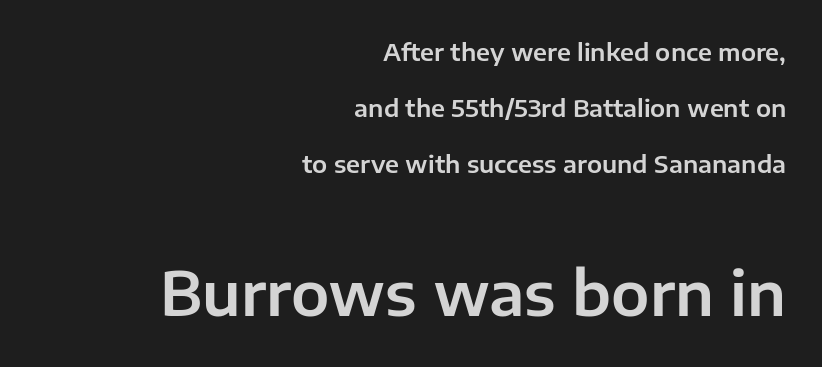
The image shows 61 px sans-serif type, upright; set right-aligned, loose line spacing (2.34x), normal letter spacing, not underlined; the second (bottom) block is 2.54x larger; low stroke contrast and a medium x-height.
